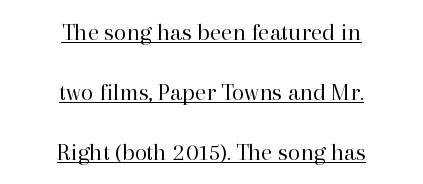
Looks like someone drew a line under every word here. Nothing unusual about the tracking: characters are spaced as the font intends. Caption: multi-line text, centered on the measure. Is there any slant? The stems are plumb. Stroke thickness stays within the range of a standard reading face or lighter. Airy leading.
